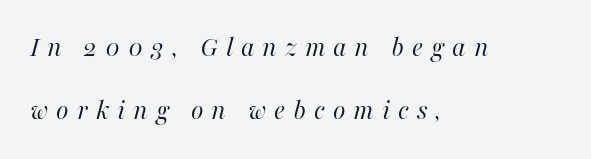
The lines are quadded left. The strip under each line holds only bare page. A great deal of white space separates one row of letters from the next. Is this a heavy cut? Hardly; it is regular or lighter.
